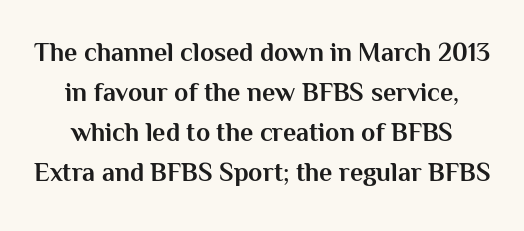
Does the leading feel generous? No, just average. Characters remain perfectly vertical along every line. Compared with an ordinary text face, these strokes are far heavier — a full bold. Look at the tracking — it's just the regular setting, nothing added.
